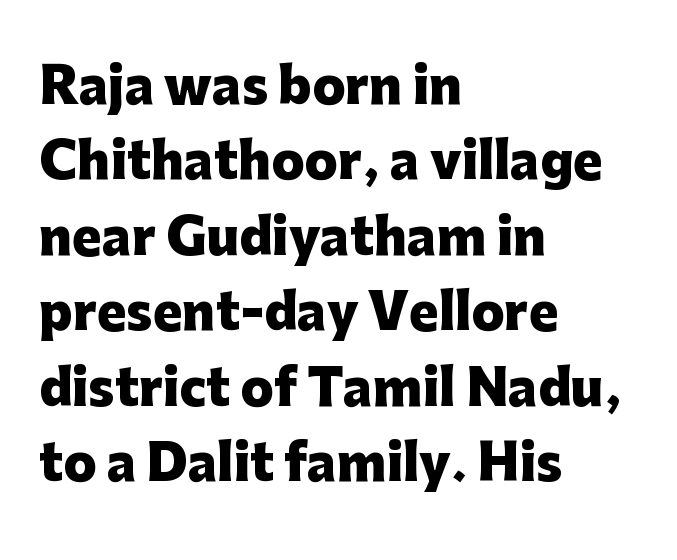
The image shows 49 px heavy sans-serif type, upright; set left-aligned, normal line spacing (1.54x), normal letter spacing, not underlined; low stroke contrast and a medium x-height.
